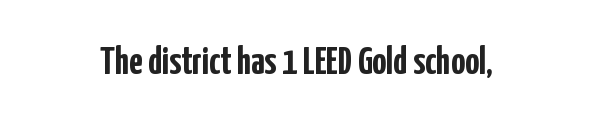
Style check: upright. Think of a printed novel: that variable character pitch is what you see here. A sans-serif font was chosen for this passage. Caption: standard tracking, unaltered. Lines of text with bare space underneath.
